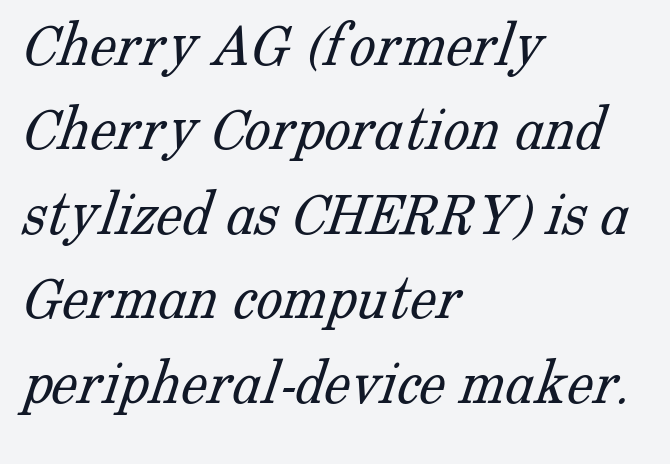
Q: Is the text bold? A: No.
Q: Is the typeface a serif or a sans-serif typeface? A: Serif.
Q: Is the text underlined? A: No.
Q: How is the paragraph aligned? A: Left-aligned.
Q: Is the spacing between letters normal or unusually wide? A: Normal.
Q: Is the spacing between lines tight, normal or loose? A: Normal.
Q: Width (condensed, normal, or wide)? A: Normal.
Q: Stroke contrast? A: Low.
Q: x-height? A: Medium.
Q: Monospaced? A: No.
